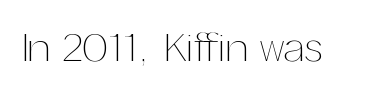
Has an underline been added? It has not. Counters stay open thanks to moderate or lighter strokes. Rendered with straight, roman letterforms. Varying glyph widths throughout — classic text-font behaviour. The tracking reads as untouched default to a designer's eye.
